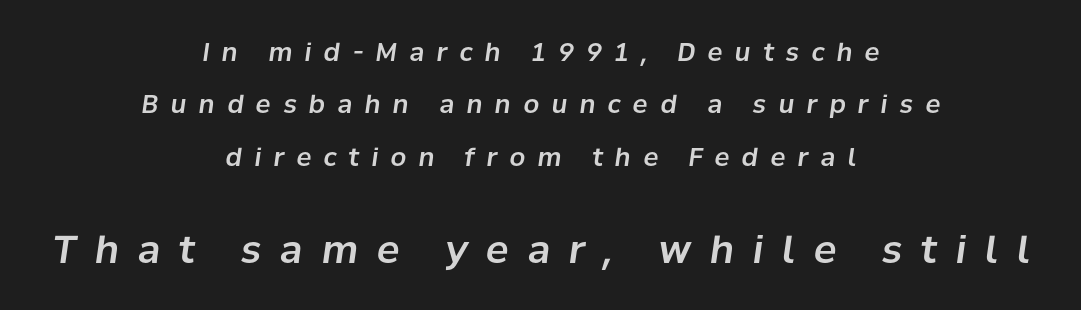
Observe the wide spacing: letters keep a clear distance from each other. The face used here is proportionally spaced, like ordinary book or web type. Designer's note — italics engaged. The lines are quadded center. Caption: upper text group reduced, lower text group enlarged.
